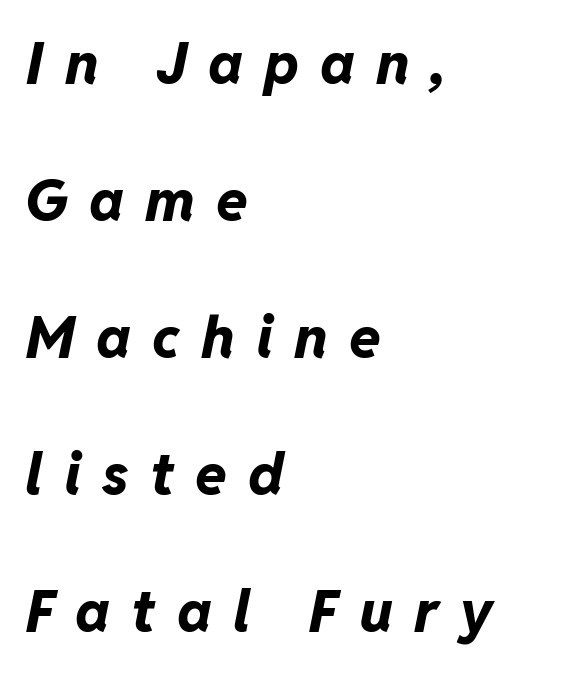
Type without underlining. These lines were composed using italics. What weight is shown? A full bold with thick strokes. Think of a printed novel: that variable character pitch is what you see here.
